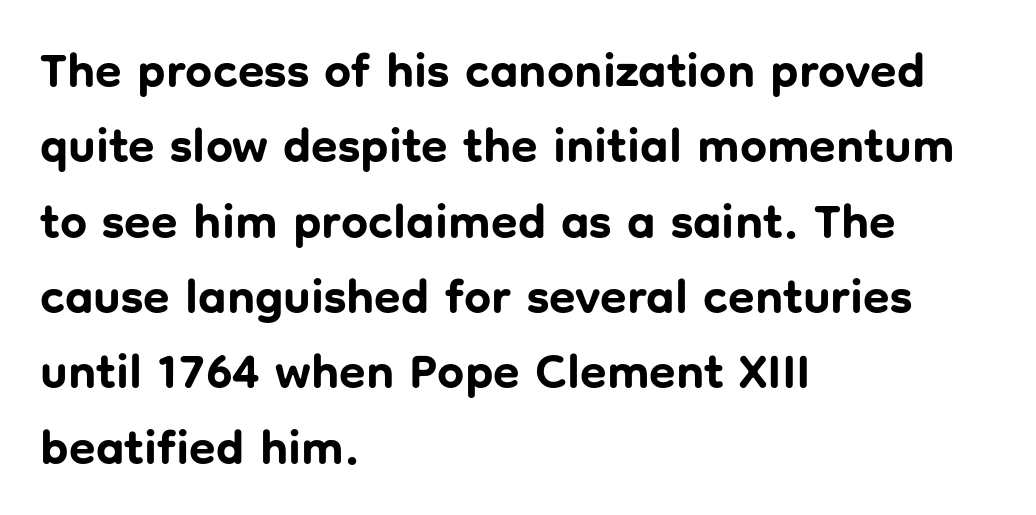
The image shows 48 px bold sans-serif type, upright; set left-aligned, normal line spacing (1.57x), normal letter spacing, not underlined; low stroke contrast and a medium x-height.
